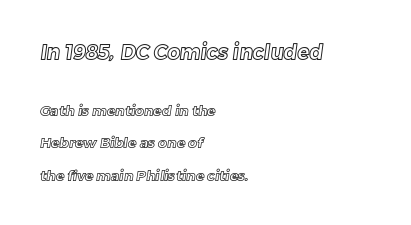
No extra tracking has been applied to these lines. How would I describe the line gaps? Wide and relaxed. Visually, the top section dominates because its glyphs are scaled up. No word sits above an underline. Caption: multi-line text, flush left, ragged right.
